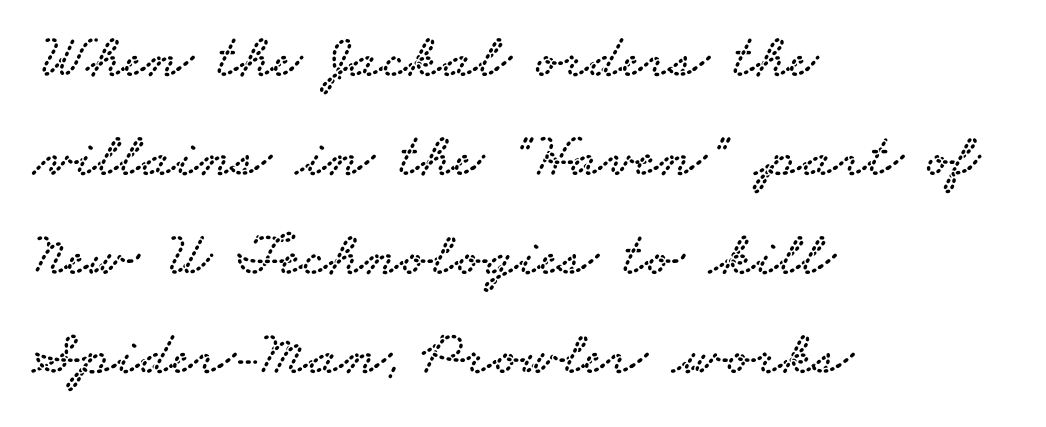
Q: Is the text underlined? A: No.
Q: How is the paragraph aligned? A: Left-aligned.
Q: Is the spacing between letters normal or unusually wide? A: Normal.
Q: Is the spacing between lines tight, normal or loose? A: Normal.
Q: Width (condensed, normal, or wide)? A: Wide.
Q: Stroke contrast? A: Low.
Q: x-height? A: Small.
Q: Monospaced? A: No.
